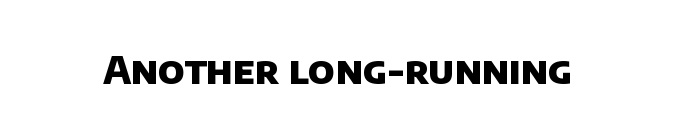
Q: Is the text bold? A: Yes.
Q: Is the typeface a serif or a sans-serif typeface? A: Sans-serif.
Q: Is the text underlined? A: No.
Q: Is the spacing between letters normal or unusually wide? A: Normal.
Q: Width (condensed, normal, or wide)? A: Normal.
Q: Stroke contrast? A: Low.
Q: x-height? A: Large.
Q: Monospaced? A: No.
